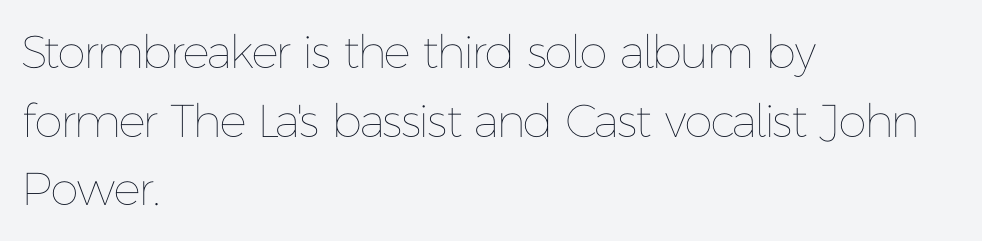
Every row of glyphs begins at an identical x-position on the left. The horizontal fit of the characters is conventional and even. A normal amount of white space separates one row of letters from the next. The zone under the glyphs is completely vacant.
